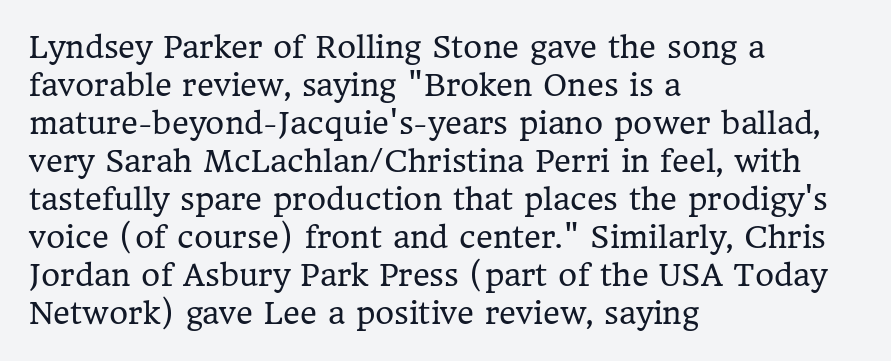
The image shows 29 px regular-weight serif type, upright; set left-aligned, normal line spacing (1.31x), normal letter spacing, not underlined; low stroke contrast and a medium x-height.
